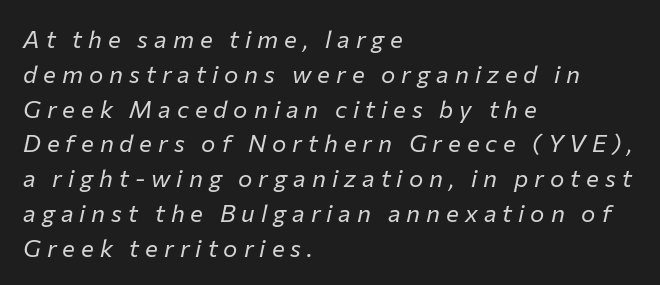
{"italic": "yes", "lean": "right", "slant_degrees": 12, "bold": "no", "underline": "no", "align": "left", "line_spacing": "normal", "line_spacing_ratio": 1.45, "letter_spacing": "wide", "letter_spacing_em": 0.25, "glyph_px": 24}
